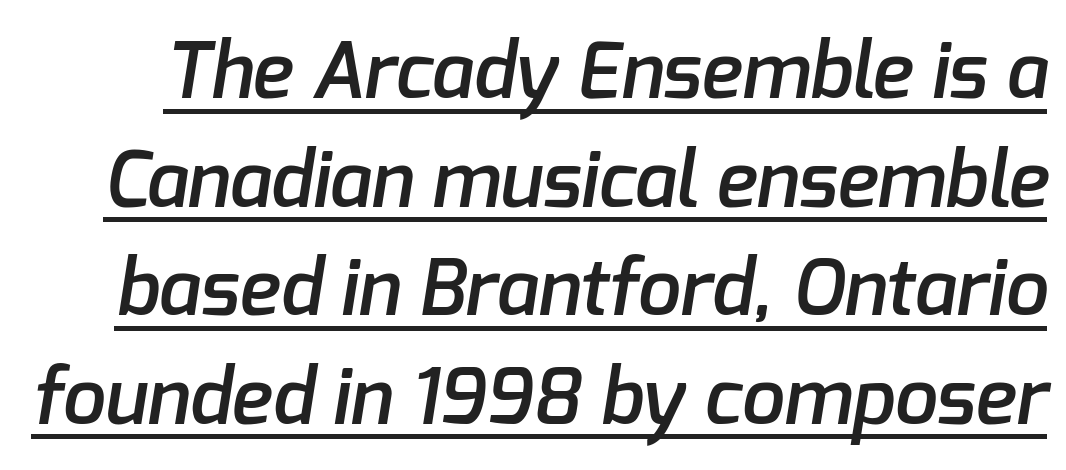
{"serif": "no", "bold": "semi", "weight": "semibold", "width": "normal", "stroke_contrast": "low", "x_height": "medium", "monospaced": "no", "underline": "yes", "line_spacing": "normal", "line_spacing_ratio": 1.41, "letter_spacing": "normal", "letter_spacing_em": 0.0, "glyph_px": 77}
